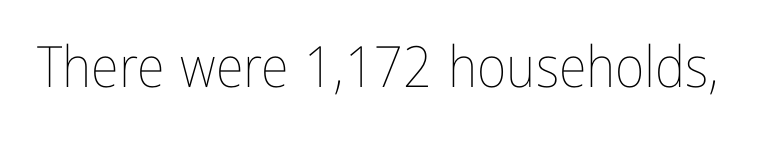
Q: Is the text bold? A: No.
Q: Is the text italic (slanted)? A: No, it is upright.
Q: Is the text underlined? A: No.
Q: Is the spacing between letters normal or unusually wide? A: Normal.
Q: Width (condensed, normal, or wide)? A: Condensed.
Q: Stroke contrast? A: Low.
Q: x-height? A: Medium.
Q: Monospaced? A: No.
